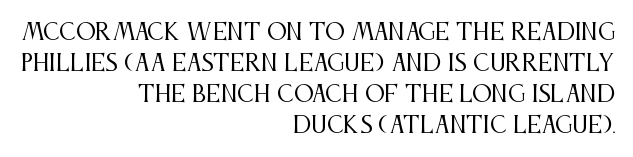
{"italic": "no", "bold": "no", "underline": "no", "align": "right", "line_spacing": "normal", "line_spacing_ratio": 1.41, "letter_spacing": "normal", "letter_spacing_em": 0.0, "glyph_px": 22}
